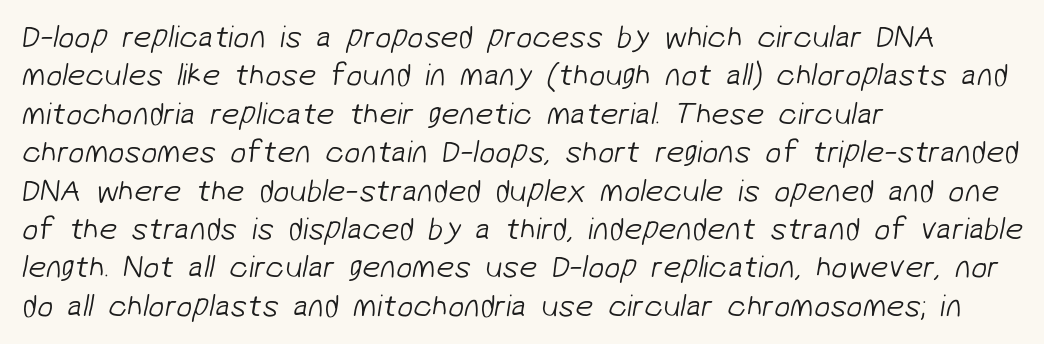
Q: Is the text bold? A: No.
Q: Is the typeface a serif or a sans-serif typeface? A: Sans-serif.
Q: Is the text underlined? A: No.
Q: How is the paragraph aligned? A: Left-aligned.
Q: Is the spacing between letters normal or unusually wide? A: Normal.
Q: Width (condensed, normal, or wide)? A: Normal.
Q: Stroke contrast? A: Low.
Q: x-height? A: Medium.
Q: Monospaced? A: No.
